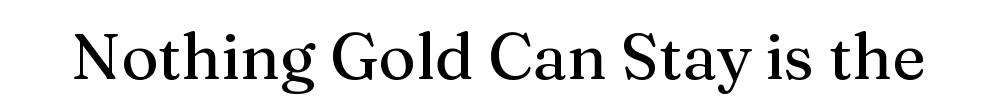
A typesetter would mark this as roman, not italic. Students, note that the glyphs here touch the page at normal intervals. The passage shown is typed in a proportional face where columns would drift. The space directly below the letters is spotless. I'd call this a serif setting — the letters wear small feet.
